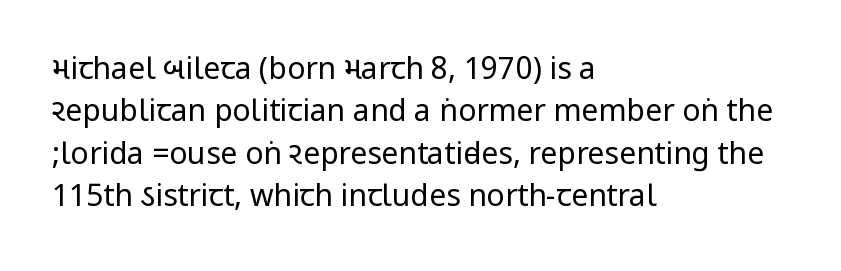
{"serif": "no", "italic": "no", "bold": "no", "weight": "regular", "width": "condensed", "stroke_contrast": "low", "underline": "no", "align": "left", "line_spacing": "normal", "line_spacing_ratio": 1.41, "letter_spacing": "normal", "letter_spacing_em": 0.0, "glyph_px": 30}
